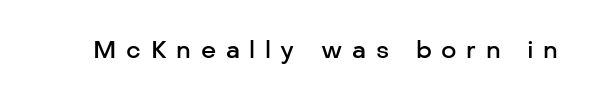
{"italic": "no", "bold": "semi", "underline": "no", "letter_spacing": "wide", "letter_spacing_em": 0.4, "glyph_px": 24}
